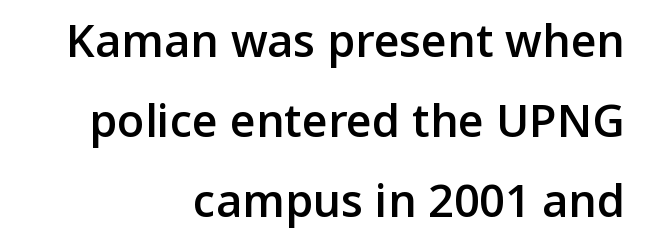
{"serif": "no", "italic": "no", "bold": "semi", "weight": "semibold", "width": "normal", "stroke_contrast": "low", "x_height": "medium", "monospaced": "no", "underline": "no", "align": "right", "line_spacing_ratio": 1.78, "letter_spacing": "normal", "letter_spacing_em": 0.0, "glyph_px": 45}
